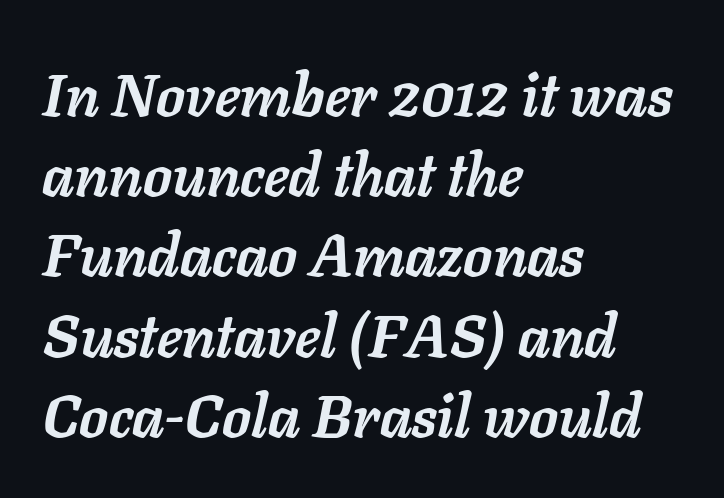
Q: Is the text bold? A: Yes.
Q: Is the text italic (slanted)? A: Yes, it leans right by about 11 degrees.
Q: Is the text underlined? A: No.
Q: How is the paragraph aligned? A: Left-aligned.
Q: Is the spacing between letters normal or unusually wide? A: Normal.
Q: Is the spacing between lines tight, normal or loose? A: Normal.
Q: Width (condensed, normal, or wide)? A: Normal.
Q: Stroke contrast? A: Low.
Q: x-height? A: Medium.
Q: Monospaced? A: No.
